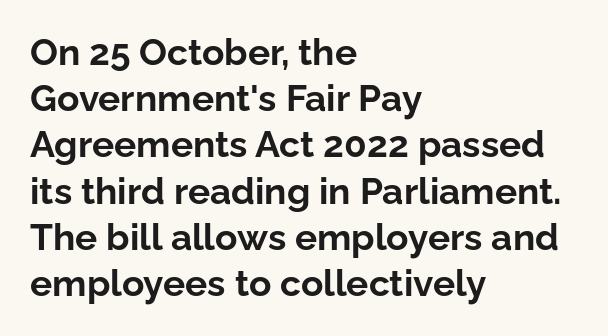
{"serif": "no", "italic": "no", "bold": "yes", "weight": "bold", "width": "normal", "stroke_contrast": "low", "x_height": "medium", "monospaced": "no", "underline": "no", "align": "left", "line_spacing": "normal", "line_spacing_ratio": 1.25, "letter_spacing": "normal", "letter_spacing_em": 0.0, "glyph_px": 37}
